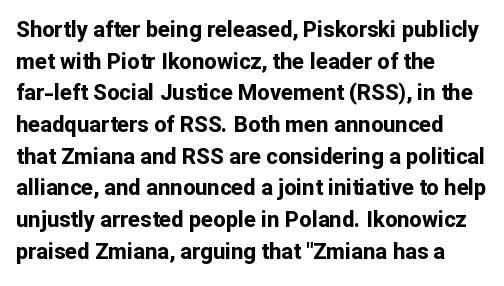
Q: Is the text bold? A: Yes.
Q: Is the text italic (slanted)? A: No, it is upright.
Q: Is the text underlined? A: No.
Q: How is the paragraph aligned? A: Left-aligned.
Q: Is the spacing between letters normal or unusually wide? A: Normal.
Q: Is the spacing between lines tight, normal or loose? A: Normal.
